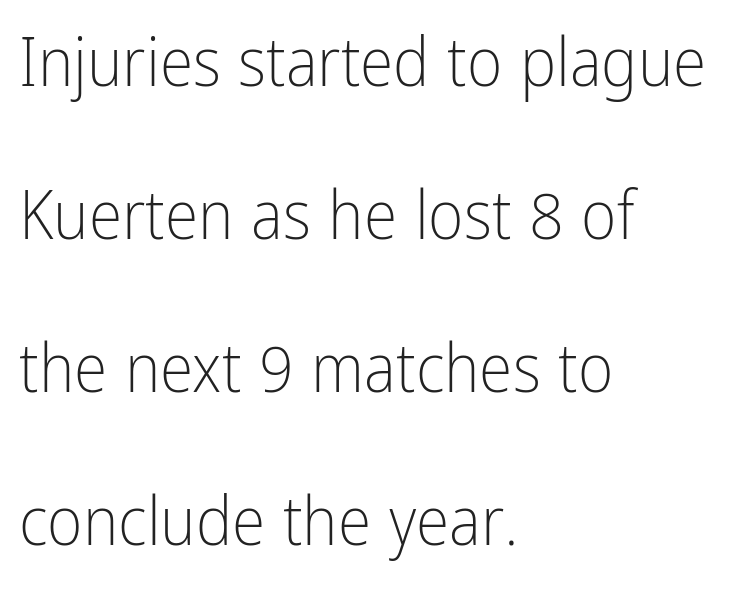
Q: Is the text bold? A: No.
Q: Is the text italic (slanted)? A: No, it is upright.
Q: Is the typeface a serif or a sans-serif typeface? A: Sans-serif.
Q: Is the text underlined? A: No.
Q: How is the paragraph aligned? A: Left-aligned.
Q: Is the spacing between letters normal or unusually wide? A: Normal.
Q: Is the spacing between lines tight, normal or loose? A: Loose.
Q: Width (condensed, normal, or wide)? A: Condensed.
Q: Stroke contrast? A: Low.
Q: x-height? A: Medium.
Q: Monospaced? A: No.
